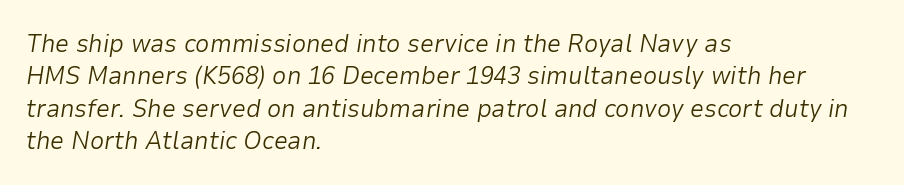
{"italic": "yes", "lean": "right", "slant_degrees": 9, "bold": "no", "underline": "no", "align": "left", "line_spacing": "normal", "line_spacing_ratio": 1.3, "letter_spacing": "normal", "letter_spacing_em": 0.0, "glyph_px": 25}
